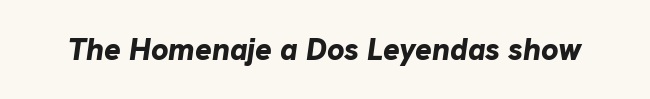
The face used here is proportionally spaced, like ordinary book or web type. How heavy is the stroke? Heavy — this is a bold. Anything drawn beneath the words? Only blank space. The line texture is even and compact thanks to regular tracking.
